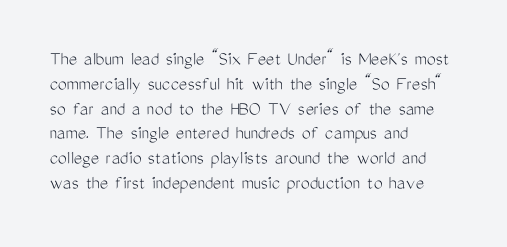
{"italic": "no", "bold": "no", "underline": "no", "align": "left", "line_spacing_ratio": 1.24, "letter_spacing": "normal", "letter_spacing_em": 0.0, "glyph_px": 20}
